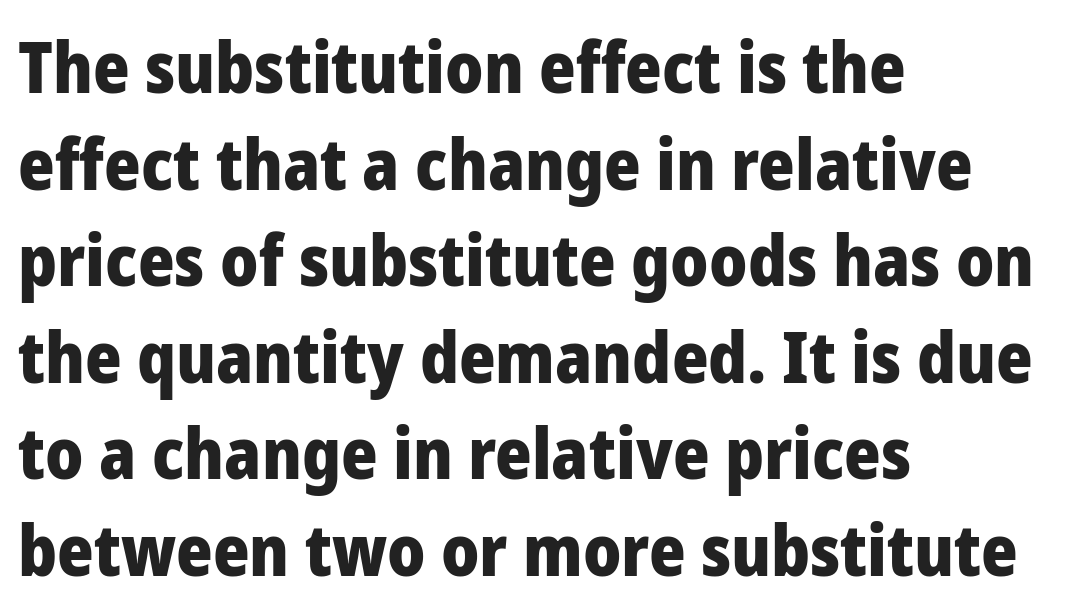
The image shows 70 px heavy sans-serif type, upright; set left-aligned, normal line spacing (1.38x), normal letter spacing, not underlined; low stroke contrast and a medium x-height.
